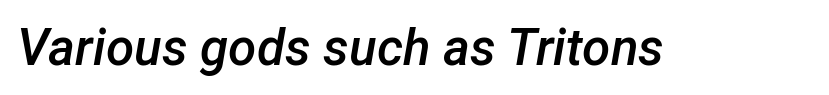
{"italic": "yes", "lean": "right", "slant_degrees": 12, "bold": "semi", "weight": "semibold", "width": "normal", "stroke_contrast": "low", "x_height": "medium", "monospaced": "no", "underline": "no", "letter_spacing": "normal", "letter_spacing_em": 0.0, "glyph_px": 51}
